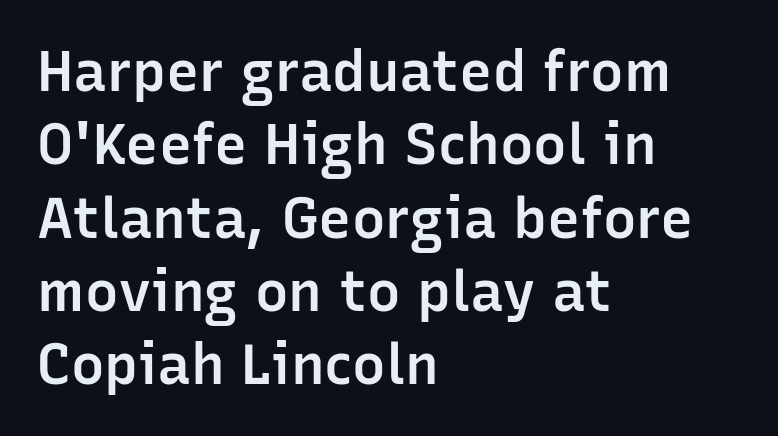
Q: Is the text bold? A: Semi-bold.
Q: Is the text italic (slanted)? A: No, it is upright.
Q: Is the typeface a serif or a sans-serif typeface? A: Sans-serif.
Q: Is the text underlined? A: No.
Q: How is the paragraph aligned? A: Left-aligned.
Q: Is the spacing between letters normal or unusually wide? A: Normal.
Q: Is the spacing between lines tight, normal or loose? A: Normal.
Q: Width (condensed, normal, or wide)? A: Normal.
Q: Stroke contrast? A: Low.
Q: x-height? A: Medium.
Q: Monospaced? A: No.
